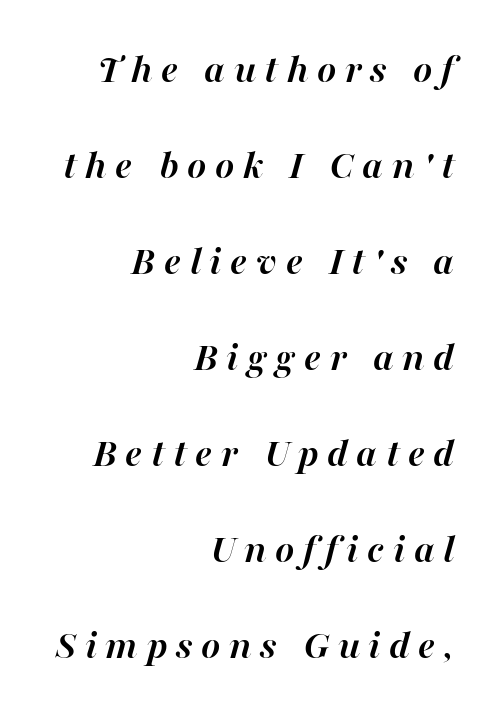
The image shows 41 px semibold type, italic (leaning right); set right-aligned, loose line spacing (2.34x), unusually wide letter spacing (+0.21 em), not underlined; high stroke contrast and a medium x-height.
